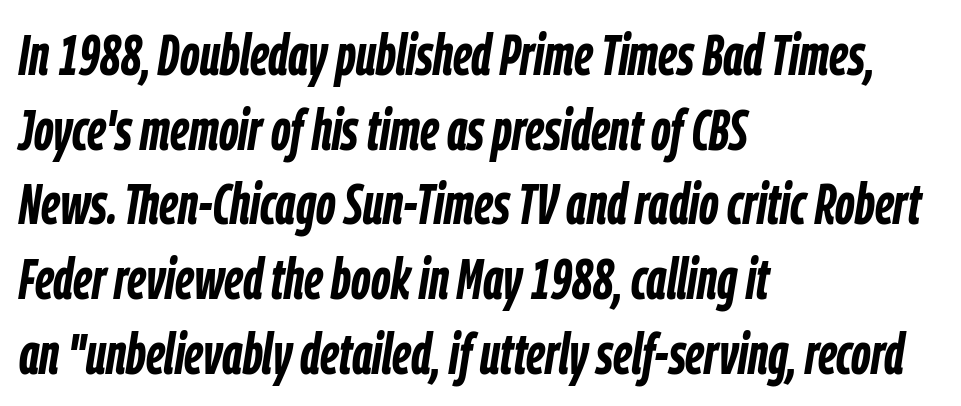
{"italic": "yes", "lean": "right", "slant_degrees": 9, "bold": "yes", "weight": "semibold", "width": "condensed", "stroke_contrast": "low", "x_height": "medium", "monospaced": "no", "underline": "no", "align": "left", "line_spacing": "normal", "line_spacing_ratio": 1.31, "letter_spacing": "normal", "letter_spacing_em": 0.0, "glyph_px": 57}
